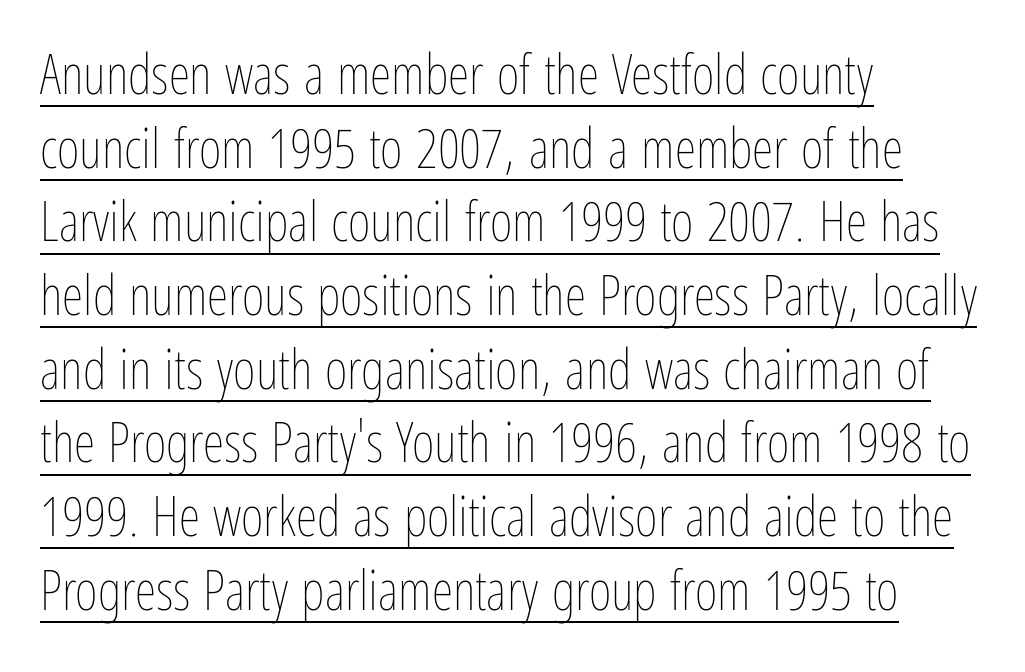
{"italic": "no", "bold": "no", "weight": "thin", "width": "condensed", "stroke_contrast": "low", "x_height": "medium", "monospaced": "no", "underline": "yes", "align": "left", "line_spacing": "normal", "line_spacing_ratio": 1.34, "letter_spacing": "normal", "letter_spacing_em": 0.0, "glyph_px": 55}
